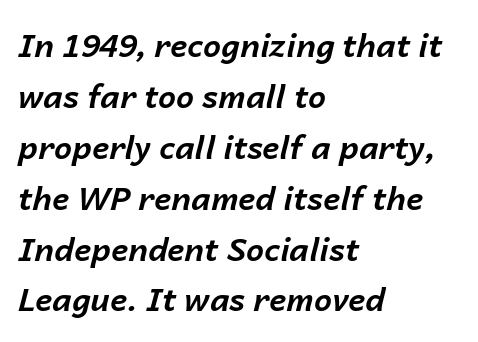
Left-aligned paragraph, ragged on the right. The line texture is even and compact thanks to regular tracking. These words are printed bold, with thick strokes throughout. It's the slanting kind of type.
